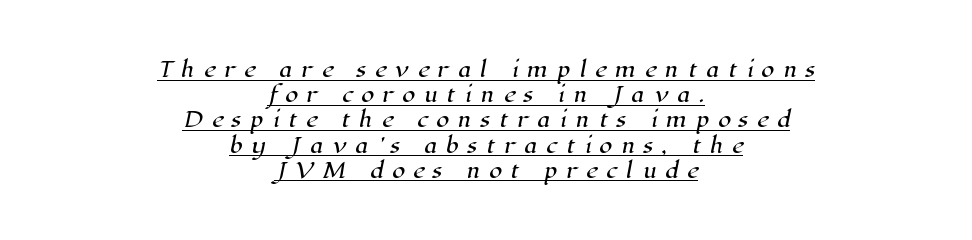
{"underline": "yes", "align": "center", "line_spacing_ratio": 1.2, "letter_spacing": "wide", "letter_spacing_em": 0.4, "glyph_px": 21}
